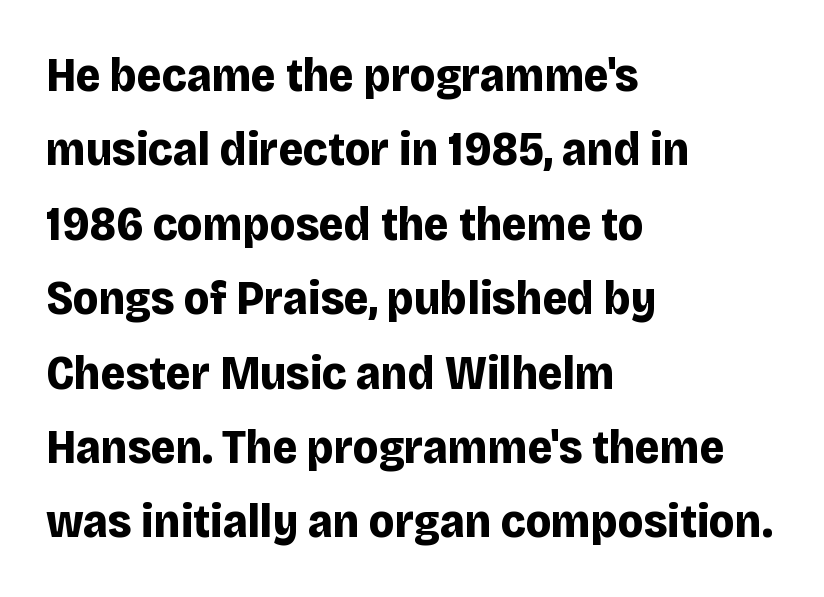
The space beneath each line is pristine and unruled. The lines in this sample share a left origin and differ only in where they stop. The passage shown has conventional tracking throughout. The rendering uses natural spacing where letterforms have individual widths. The letters are bold, with thick, heavy strokes.
